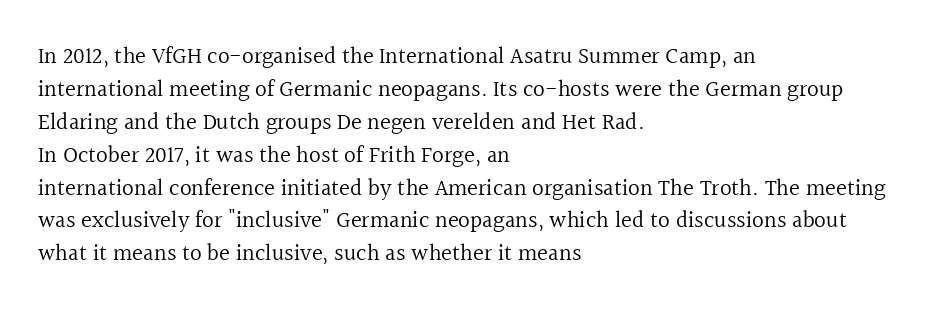
{"italic": "no", "bold": "no", "underline": "no", "align": "left", "line_spacing": "normal", "line_spacing_ratio": 1.43, "letter_spacing": "normal", "letter_spacing_em": 0.0, "glyph_px": 23}
